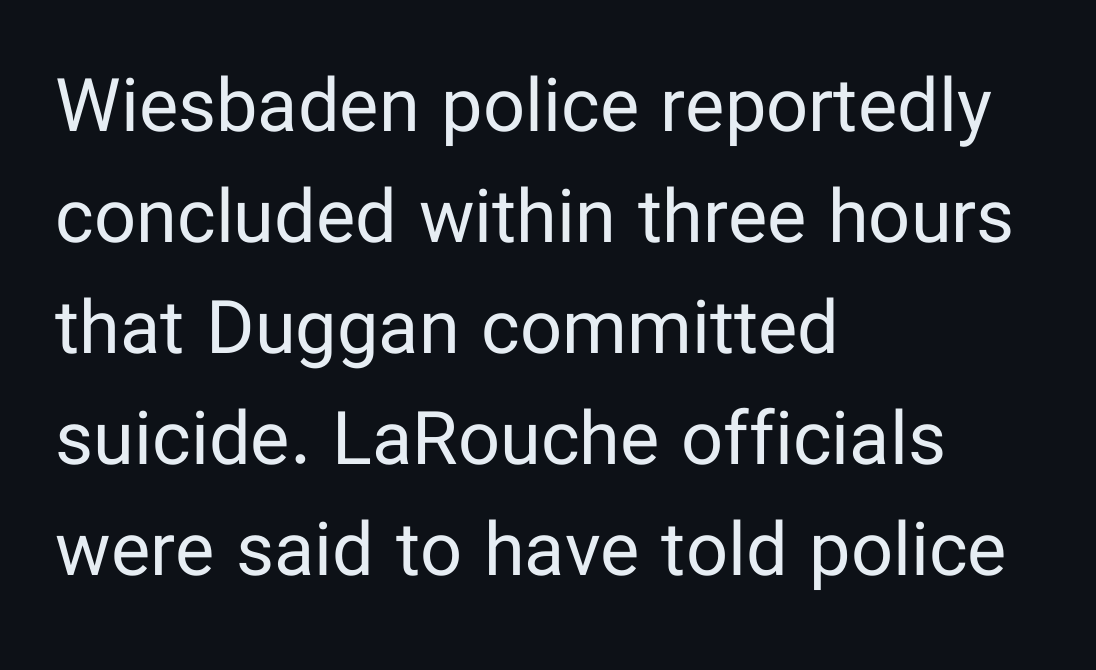
Q: Is the text bold? A: No.
Q: Is the text italic (slanted)? A: No, it is upright.
Q: Is the typeface a serif or a sans-serif typeface? A: Sans-serif.
Q: Is the text underlined? A: No.
Q: How is the paragraph aligned? A: Left-aligned.
Q: Is the spacing between letters normal or unusually wide? A: Normal.
Q: Is the spacing between lines tight, normal or loose? A: Normal.
Q: Width (condensed, normal, or wide)? A: Normal.
Q: Stroke contrast? A: Low.
Q: x-height? A: Medium.
Q: Monospaced? A: No.
